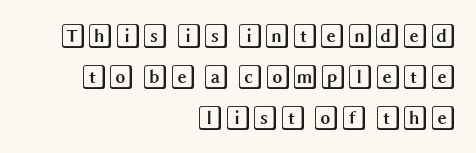
Q: Is the text italic (slanted)? A: No, it is upright.
Q: Is the text underlined? A: No.
Q: How is the paragraph aligned? A: Right-aligned.
Q: Is the spacing between letters normal or unusually wide? A: Normal.
Q: Is the spacing between lines tight, normal or loose? A: Normal.
